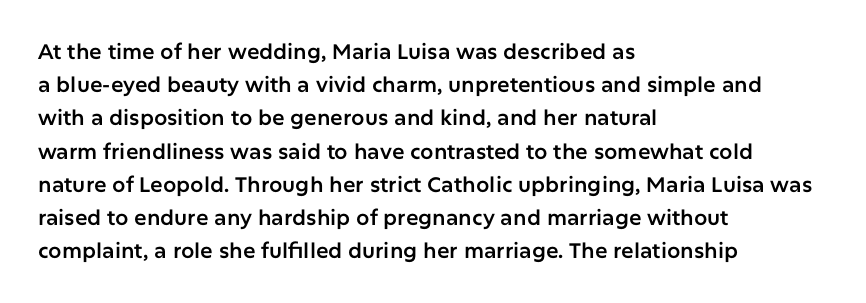
The image shows 21 px text type, upright; set left-aligned, normal line spacing (1.58x), normal letter spacing, not underlined.
